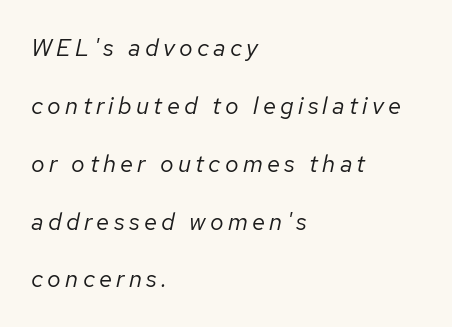
The letters are slanted; this is an italic face. Leading is clearly above the norm, producing a sparse column. The words here are not underlined. Is the block centered? No — it sits flush against the left margin. Weight: regular or lighter.
